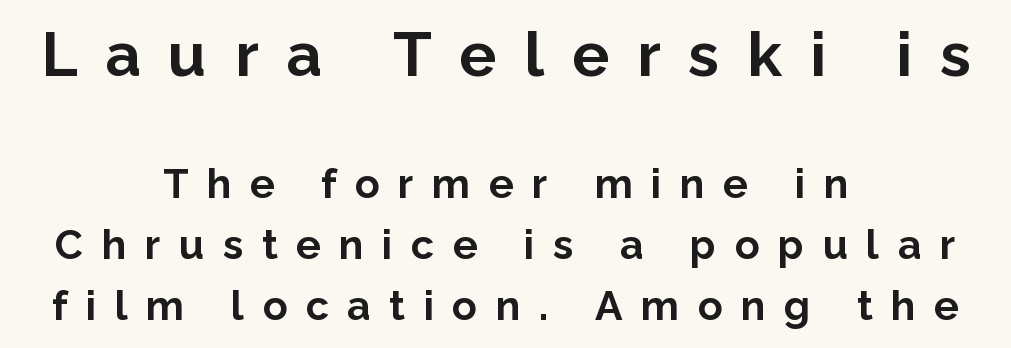
The image shows 62 px bold sans-serif type, upright; set centered, normal line spacing (1.49x), unusually wide letter spacing (+0.45 em), not underlined; the first (top) block is 1.51x larger; low stroke contrast and a medium x-height.
